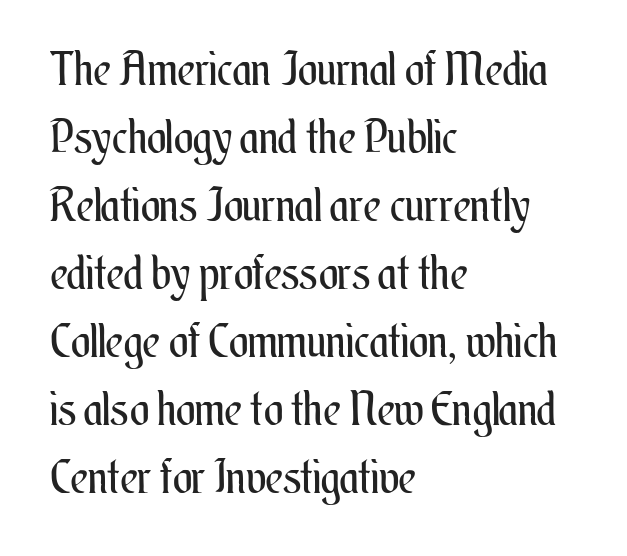
{"italic": "no", "bold": "no", "weight": "regular", "width": "condensed", "stroke_contrast": "medium", "x_height": "small", "monospaced": "no", "underline": "no", "align": "left", "line_spacing": "normal", "line_spacing_ratio": 1.48, "letter_spacing": "normal", "letter_spacing_em": 0.0, "glyph_px": 46}
